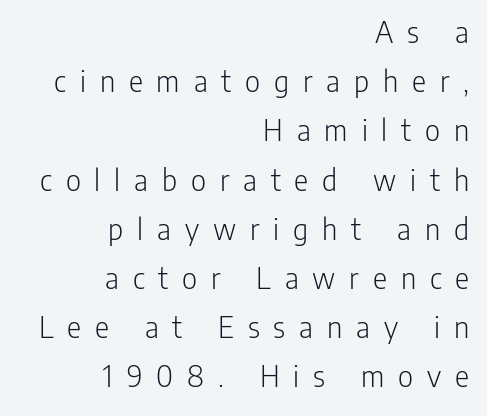
Q: Is the text bold? A: No.
Q: Is the text italic (slanted)? A: No, it is upright.
Q: Is the typeface a serif or a sans-serif typeface? A: Sans-serif.
Q: Is the text underlined? A: No.
Q: How is the paragraph aligned? A: Right-aligned.
Q: Is the spacing between letters normal or unusually wide? A: Unusually wide.
Q: Is the spacing between lines tight, normal or loose? A: Normal.
Q: Width (condensed, normal, or wide)? A: Condensed.
Q: Stroke contrast? A: Low.
Q: x-height? A: Medium.
Q: Monospaced? A: No.
